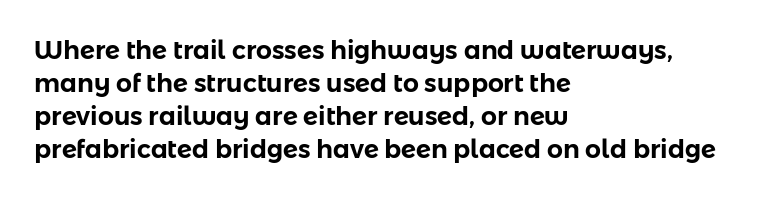
Q: Is the text italic (slanted)? A: No, it is upright.
Q: Is the text underlined? A: No.
Q: How is the paragraph aligned? A: Left-aligned.
Q: Is the spacing between letters normal or unusually wide? A: Normal.
Q: Is the spacing between lines tight, normal or loose? A: Normal.
